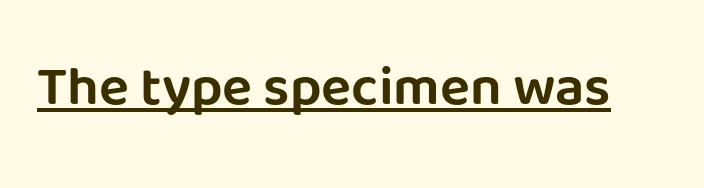
The image shows 56 px sans-serif type, upright; set normal letter spacing, underlined; low stroke contrast and a large x-height.
